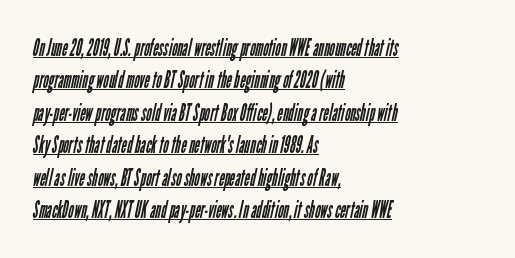
{"bold": "no", "underline": "yes", "align": "left", "line_spacing": "normal", "line_spacing_ratio": 1.35, "letter_spacing": "normal", "letter_spacing_em": 0.0, "glyph_px": 24}
